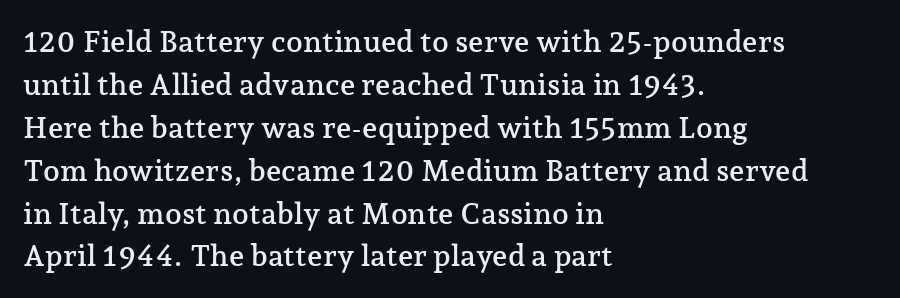
The compositor pushed each line to the left boundary. Summary of vertical rhythm: regular, with standard interline spacing. Compared with typical body copy, the letter spacing here is the same. The designer went with a serif here, giving each stem small feet.
